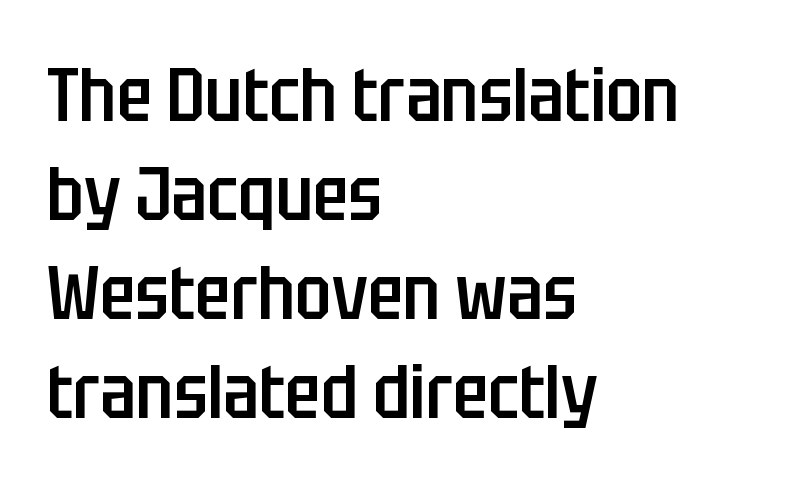
Q: Is the text bold? A: Semi-bold.
Q: Is the text italic (slanted)? A: No, it is upright.
Q: Is the typeface a serif or a sans-serif typeface? A: Sans-serif.
Q: Is the text underlined? A: No.
Q: How is the paragraph aligned? A: Left-aligned.
Q: Is the spacing between letters normal or unusually wide? A: Normal.
Q: Is the spacing between lines tight, normal or loose? A: Normal.
Q: Width (condensed, normal, or wide)? A: Condensed.
Q: Stroke contrast? A: Low.
Q: x-height? A: Large.
Q: Monospaced? A: No.
